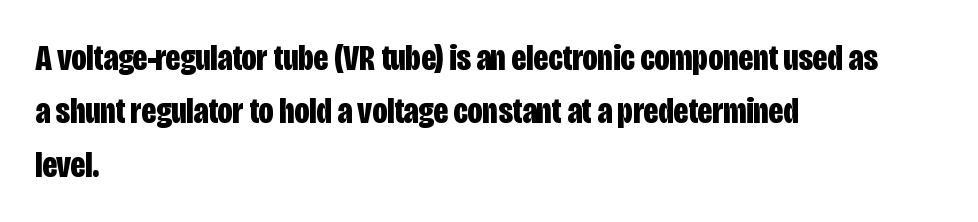
The image shows 37 px bold, condensed sans-serif type, upright; set left-aligned, normal line spacing (1.44x), normal letter spacing, not underlined; low stroke contrast and a large x-height.
